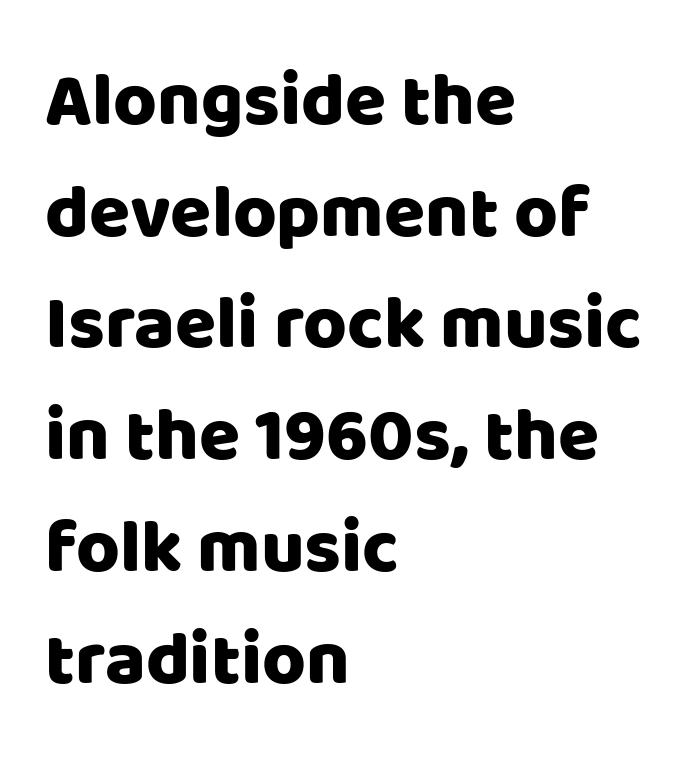
The image shows 75 px sans-serif type, upright; set left-aligned, normal line spacing (1.49x), normal letter spacing, not underlined; low stroke contrast and a large x-height.
